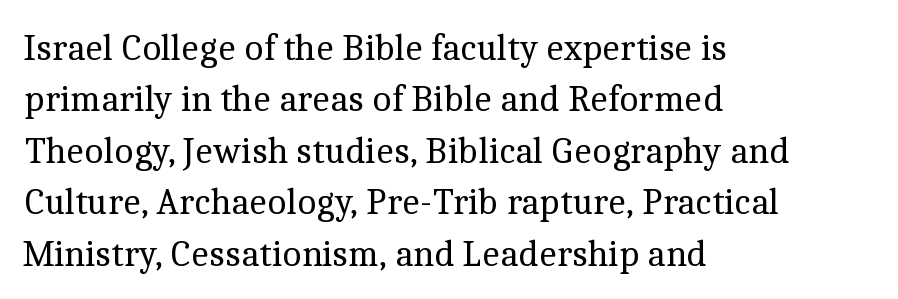
The image shows 37 px regular-weight serif type, upright; set left-aligned, normal line spacing (1.39x), normal letter spacing, not underlined; a medium x-height.
